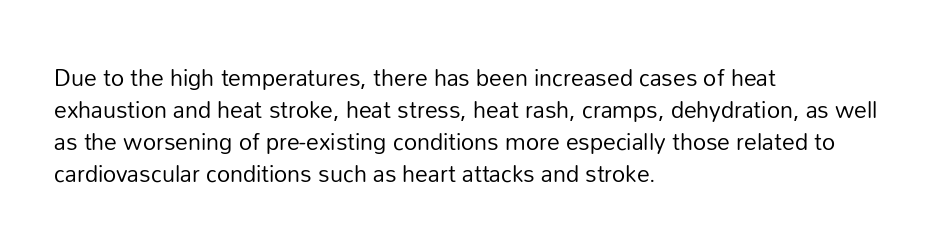
{"italic": "no", "bold": "no", "underline": "no", "align": "left", "line_spacing": "normal", "line_spacing_ratio": 1.39, "letter_spacing": "normal", "letter_spacing_em": 0.0, "glyph_px": 23}
